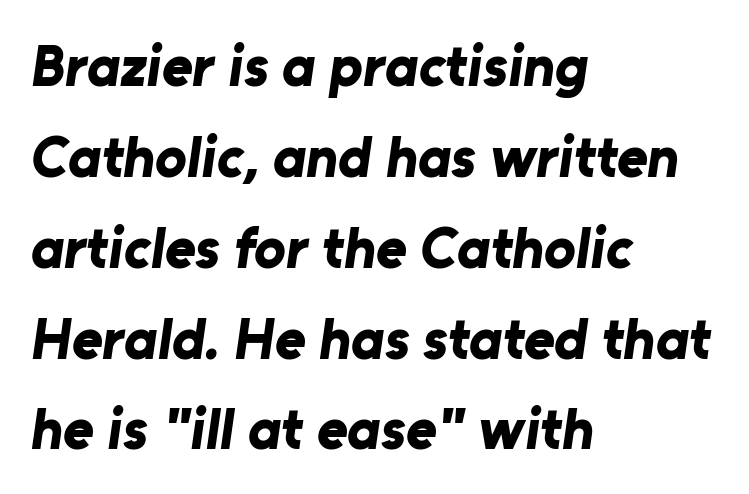
Q: Is the text bold? A: Yes.
Q: Is the typeface a serif or a sans-serif typeface? A: Sans-serif.
Q: Is the text underlined? A: No.
Q: How is the paragraph aligned? A: Left-aligned.
Q: Is the spacing between letters normal or unusually wide? A: Normal.
Q: Is the spacing between lines tight, normal or loose? A: Normal.
Q: Width (condensed, normal, or wide)? A: Normal.
Q: Stroke contrast? A: Low.
Q: x-height? A: Medium.
Q: Monospaced? A: No.
